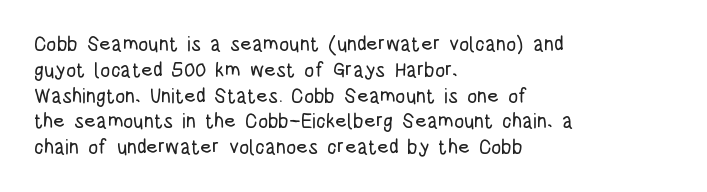
{"italic": "no", "underline": "no", "align": "left", "line_spacing": "normal", "line_spacing_ratio": 1.29, "letter_spacing": "normal", "letter_spacing_em": 0.0, "glyph_px": 20}
